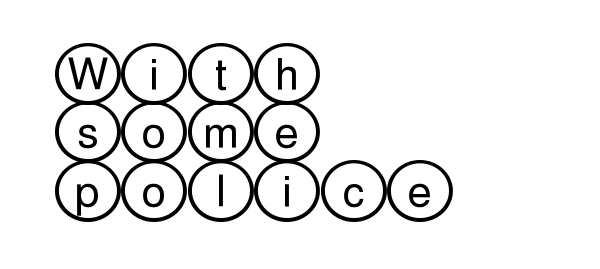
The typesetter chose a ragged-right arrangement here. Vertical spacing — default. The face used here is rendered with its standard letterfit. The type sits square on the baseline with zero lean. Type without underlining.
